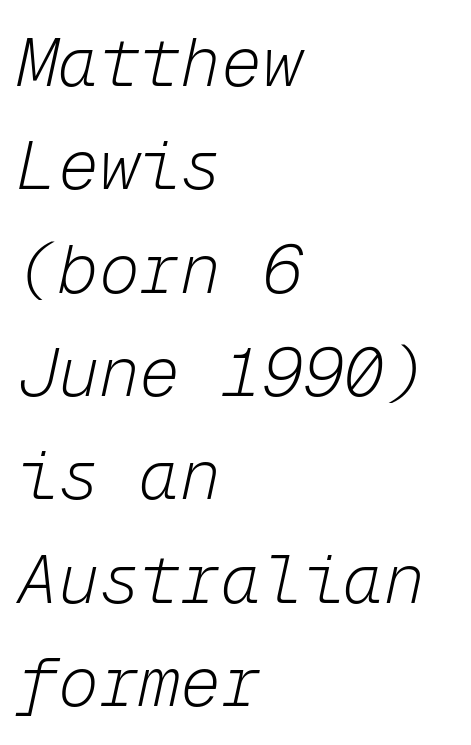
{"italic": "yes", "lean": "right", "slant_degrees": 12, "bold": "no", "weight": "light", "width": "normal", "stroke_contrast": "low", "x_height": "medium", "monospaced": "yes", "underline": "no", "align": "left", "line_spacing": "normal", "line_spacing_ratio": 1.52, "letter_spacing": "normal", "letter_spacing_em": 0.0, "glyph_px": 68}
